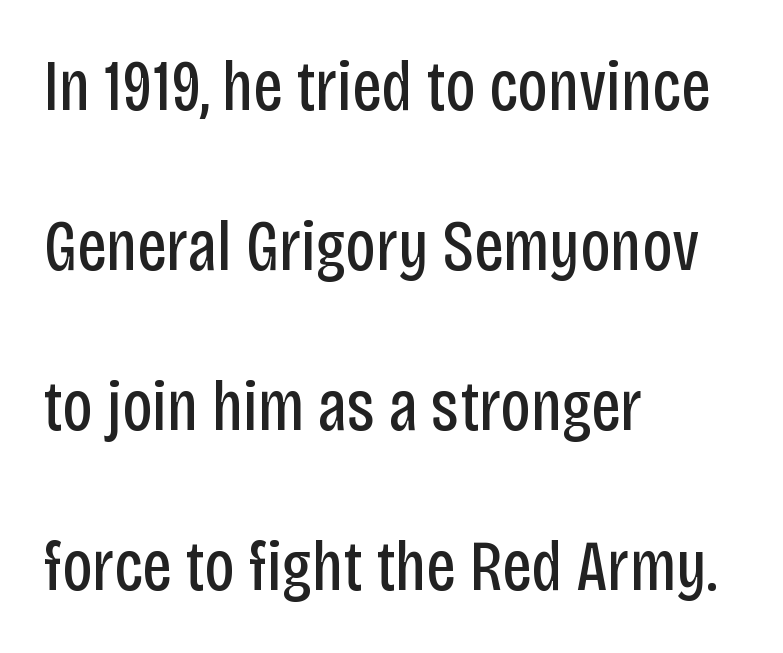
{"serif": "no", "italic": "no", "bold": "no", "weight": "regular", "width": "condensed", "stroke_contrast": "low", "x_height": "large", "monospaced": "no", "underline": "no", "align": "left", "line_spacing": "loose", "line_spacing_ratio": 2.22, "letter_spacing": "normal", "letter_spacing_em": 0.0, "glyph_px": 72}
